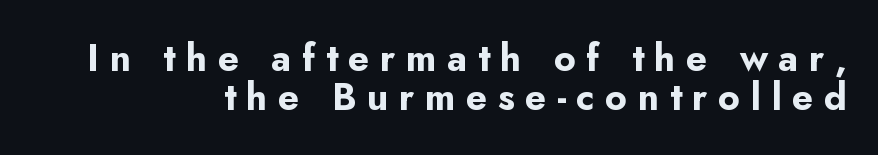
The letters carry no serifs — their stems end cleanly without finishing strokes. The lines are packed closely together with very little leading. Glyph-to-glyph distance is far greater than everyday printed text. Each letter keeps its own natural width here, so spacing adapts to shape. The passage shown is not underscored anywhere. Where is the straight margin? On the right.
